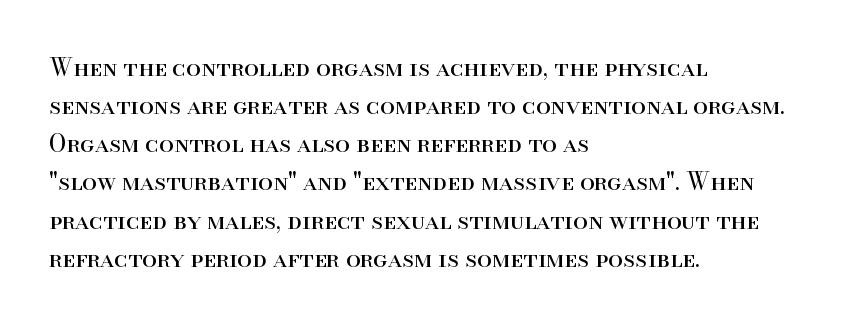
The image shows 24 px text type, upright; set left-aligned, normal line spacing (1.59x), normal letter spacing, not underlined.
